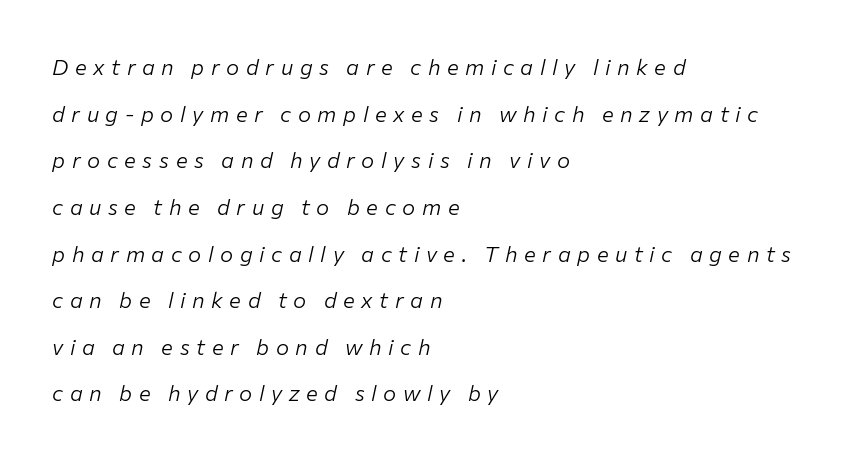
The image shows 22 px text type, italic (leaning right); set left-aligned, loose line spacing (2.12x), unusually wide letter spacing (+0.3 em), not underlined.
